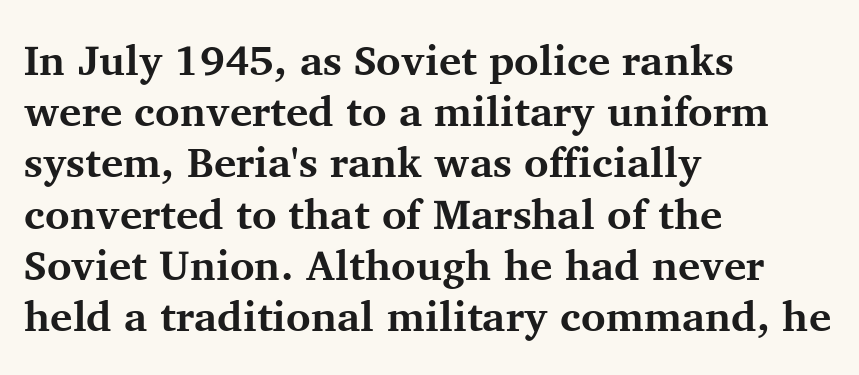
The image shows 42 px bold serif type, upright; set left-aligned, line spacing 1.22x, normal letter spacing, not underlined; medium stroke contrast and a medium x-height.
